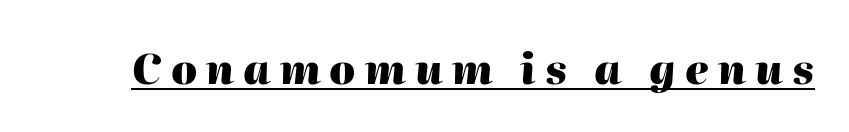
Note the varied advance widths — an 'i' is clearly narrower than an 'm'. Look at the tracking — it's clearly loosened, letters drifting apart. Typographic density is high because the face is bold. An italicized treatment has been applied to the whole sample. What decoration does the sample have? An underline.
